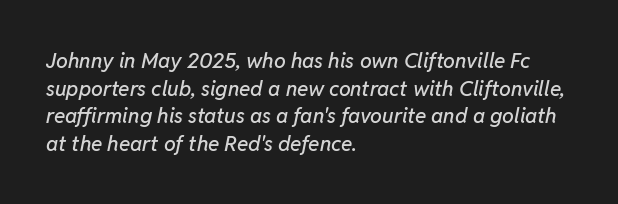
Honestly, the letter spacing is just normal — you wouldn't notice it. The text carries the slant typical of an italic or oblique font. Leading: standard. The zone under the glyphs is completely vacant. A student would call this left alignment; a typographer would say flush left, rag right.
